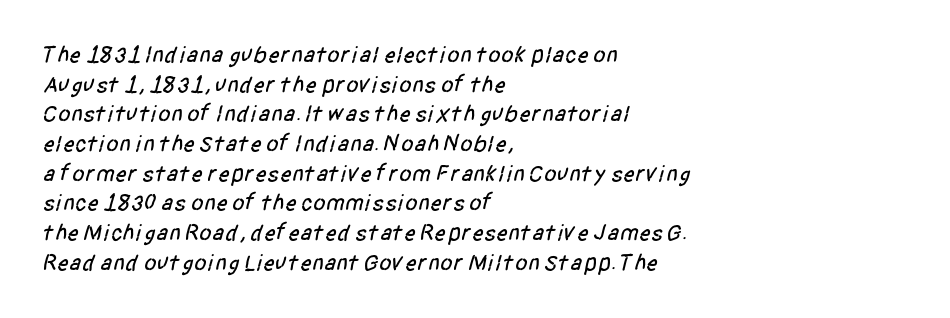
The image shows 23 px text type; set left-aligned, normal line spacing (1.29x), normal letter spacing, not underlined.
